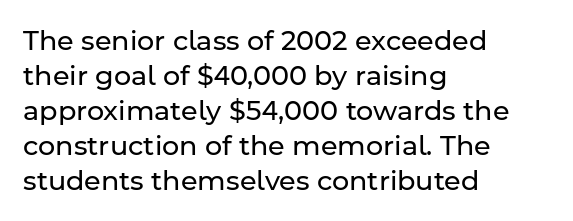
The image shows 27 px text type, upright; set left-aligned, normal line spacing (1.3x), normal letter spacing, not underlined.
